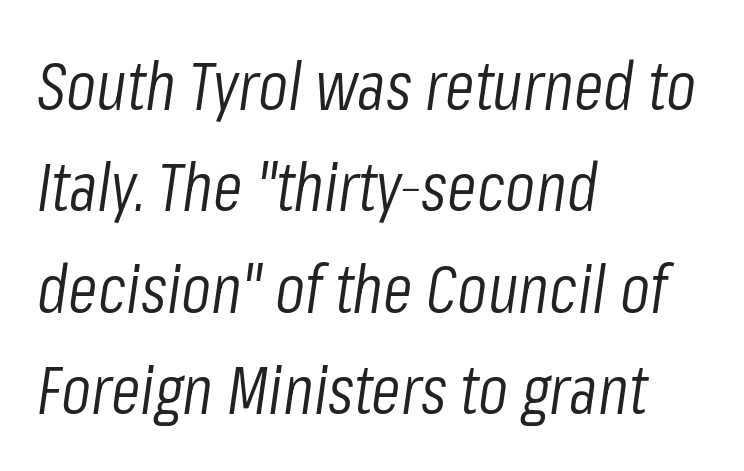
The image shows 68 px light, condensed type, italic (leaning right); set left-aligned, normal line spacing (1.49x), normal letter spacing, not underlined; low stroke contrast and a medium x-height.
